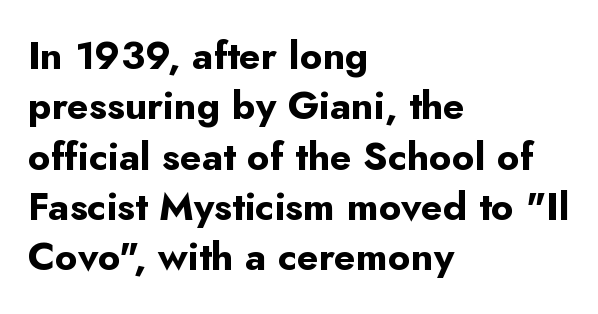
Q: Is the text bold? A: Yes.
Q: Is the text italic (slanted)? A: No, it is upright.
Q: Is the typeface a serif or a sans-serif typeface? A: Sans-serif.
Q: Is the text underlined? A: No.
Q: How is the paragraph aligned? A: Left-aligned.
Q: Is the spacing between letters normal or unusually wide? A: Normal.
Q: Is the spacing between lines tight, normal or loose? A: Normal.
Q: Width (condensed, normal, or wide)? A: Normal.
Q: Stroke contrast? A: Low.
Q: x-height? A: Small.
Q: Monospaced? A: No.
